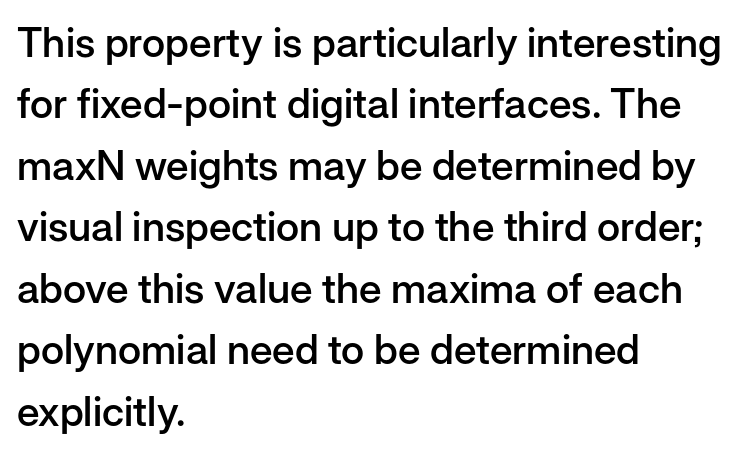
Q: Is the text bold? A: Semi-bold.
Q: Is the text italic (slanted)? A: No, it is upright.
Q: Is the typeface a serif or a sans-serif typeface? A: Sans-serif.
Q: Is the text underlined? A: No.
Q: How is the paragraph aligned? A: Left-aligned.
Q: Is the spacing between letters normal or unusually wide? A: Normal.
Q: Is the spacing between lines tight, normal or loose? A: Normal.
Q: Width (condensed, normal, or wide)? A: Normal.
Q: Stroke contrast? A: Low.
Q: x-height? A: Medium.
Q: Monospaced? A: No.
